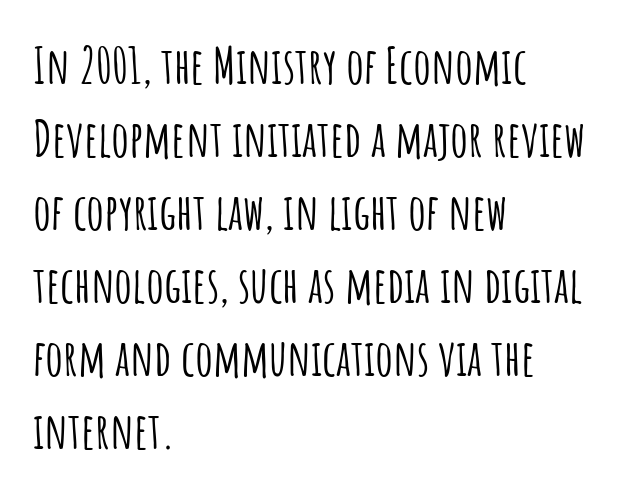
Q: Is the text italic (slanted)? A: No, it is upright.
Q: Is the typeface a serif or a sans-serif typeface? A: Sans-serif.
Q: Is the text underlined? A: No.
Q: How is the paragraph aligned? A: Left-aligned.
Q: Is the spacing between letters normal or unusually wide? A: Normal.
Q: Is the spacing between lines tight, normal or loose? A: Normal.
Q: Width (condensed, normal, or wide)? A: Condensed.
Q: Stroke contrast? A: Low.
Q: x-height? A: Large.
Q: Monospaced? A: No.
